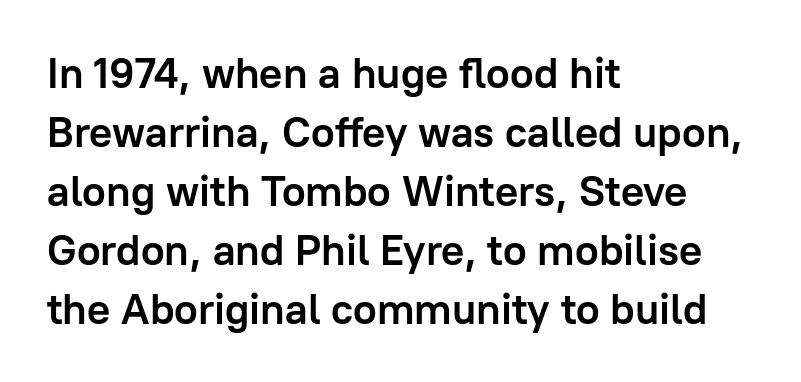
This rendering features lettering with no underline. Letter spacing: default. Students, this is bold: see how much ink each stroke carries. The compositor pushed each line to the left boundary.
